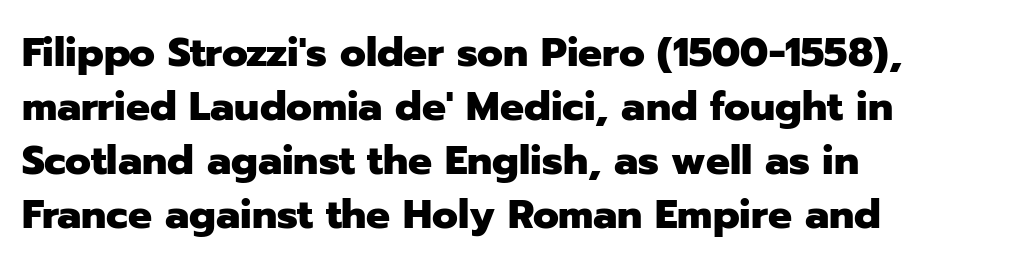
Anything drawn beneath the words? Only blank space. These lines are composed in type without serifs. Every row of glyphs begins at an identical x-position on the left. How heavy is the stroke? Heavy — this is a bold. You can tell it's not italic because the verticals are truly vertical.
